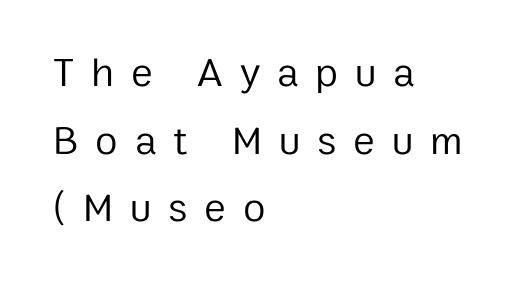
The image shows 41 px regular-weight sans-serif type, upright; set left-aligned, normal line spacing (1.65x), unusually wide letter spacing (+0.41 em), not underlined; low stroke contrast and a medium x-height.
